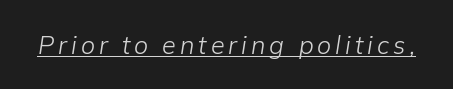
A baseline rule has been typeset under these characters. The text carries the slant typical of an italic or oblique font. Stroke thickness stays within the range of a standard reading face or lighter.
